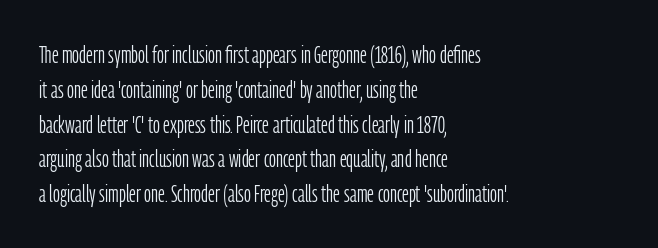
{"italic": "no", "bold": "no", "underline": "no", "align": "left", "line_spacing": "normal", "line_spacing_ratio": 1.45, "letter_spacing": "normal", "letter_spacing_em": 0.0, "glyph_px": 24}
